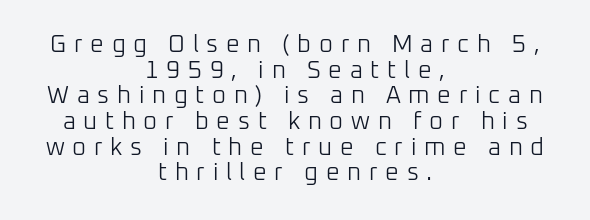
{"italic": "no", "bold": "no", "underline": "no", "align": "center", "line_spacing": "tight", "line_spacing_ratio": 1.07, "letter_spacing": "wide", "letter_spacing_em": 0.32, "glyph_px": 24}
